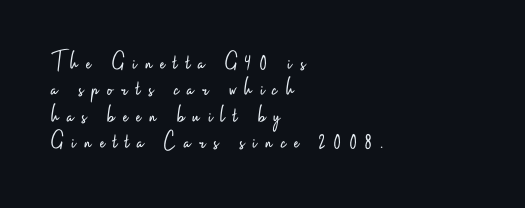
The text block is weighted toward the left margin, trailing off unevenly rightward. Nobody drew a line under any word here. The horizontal fit of the characters is loose and conspicuously gappy. The designer dialed line spacing down below the default.
